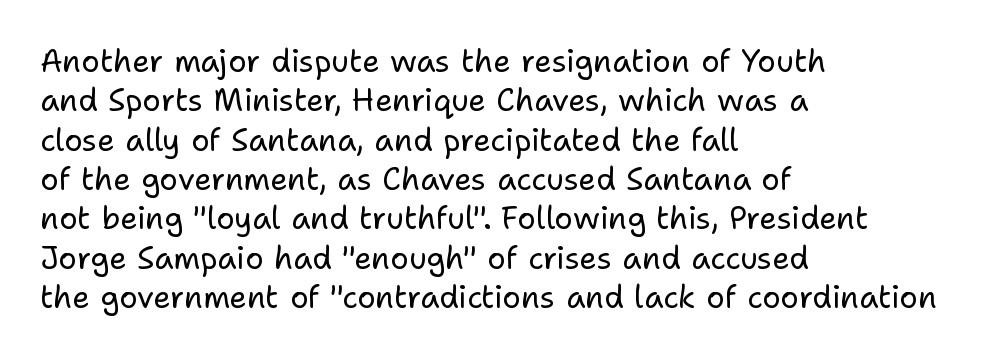
The font is comparable to plain body text, perhaps lighter. Do the characters align in a grid? No, the font is proportional. Every row of glyphs begins at an identical x-position on the left. Successive baselines arrive at the customary interval. The horizontal fit of the characters is conventional and even. Unlike a traditional serif, this face leaves its strokes unadorned.
